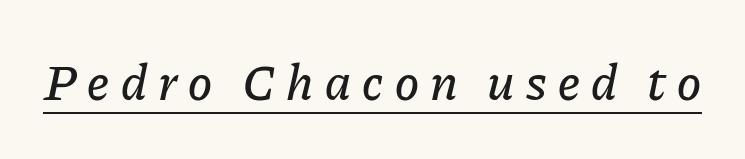
Q: Is the text italic (slanted)? A: Yes, it leans right by about 11 degrees.
Q: Is the text underlined? A: Yes.
Q: Is the spacing between letters normal or unusually wide? A: Unusually wide.
Q: Width (condensed, normal, or wide)? A: Normal.
Q: Stroke contrast? A: Low.
Q: x-height? A: Medium.
Q: Monospaced? A: No.
